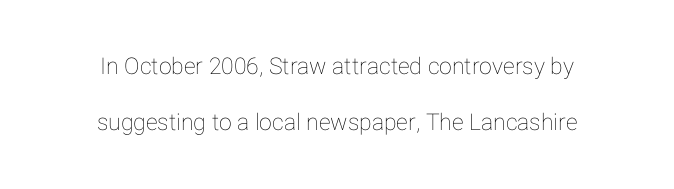
Q: Is the text italic (slanted)? A: No, it is upright.
Q: Is the text underlined? A: No.
Q: How is the paragraph aligned? A: Centered.
Q: Is the spacing between letters normal or unusually wide? A: Normal.
Q: Is the spacing between lines tight, normal or loose? A: Loose.
